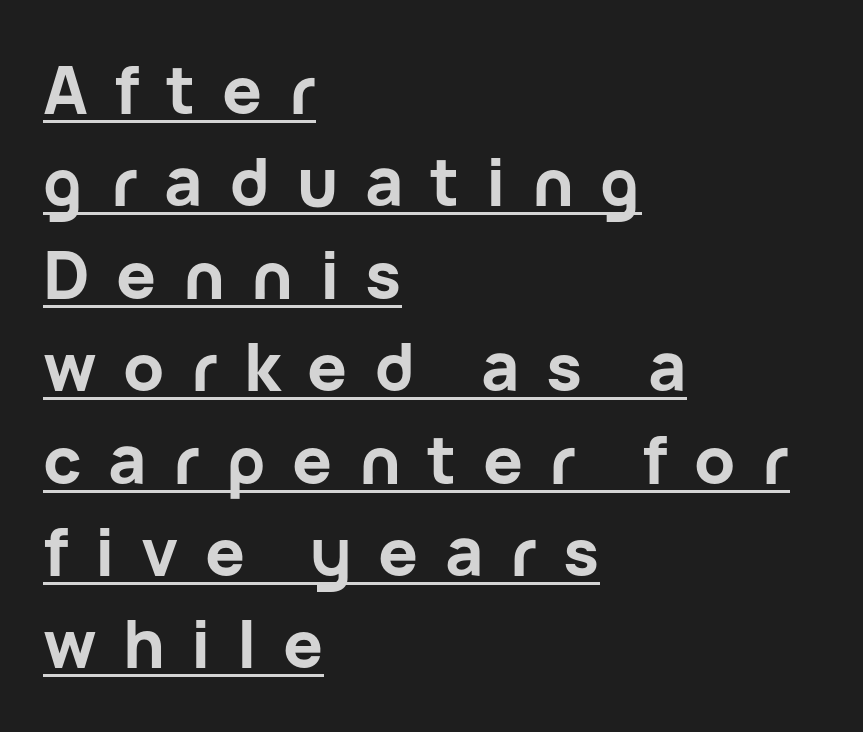
Q: Is the text bold? A: Yes.
Q: Is the text italic (slanted)? A: No, it is upright.
Q: Is the typeface a serif or a sans-serif typeface? A: Sans-serif.
Q: Is the text underlined? A: Yes.
Q: How is the paragraph aligned? A: Left-aligned.
Q: Is the spacing between letters normal or unusually wide? A: Unusually wide.
Q: Is the spacing between lines tight, normal or loose? A: Normal.
Q: Width (condensed, normal, or wide)? A: Normal.
Q: Stroke contrast? A: Low.
Q: x-height? A: Medium.
Q: Monospaced? A: No.
